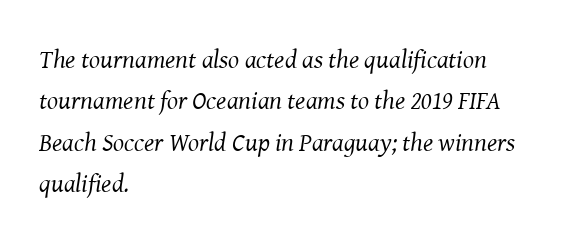
The lines are quadded left. Default kerning and tracking; the words read as compact shapes. Quick note: interline space is typical. The face looks like a standard text weight, possibly lighter.
